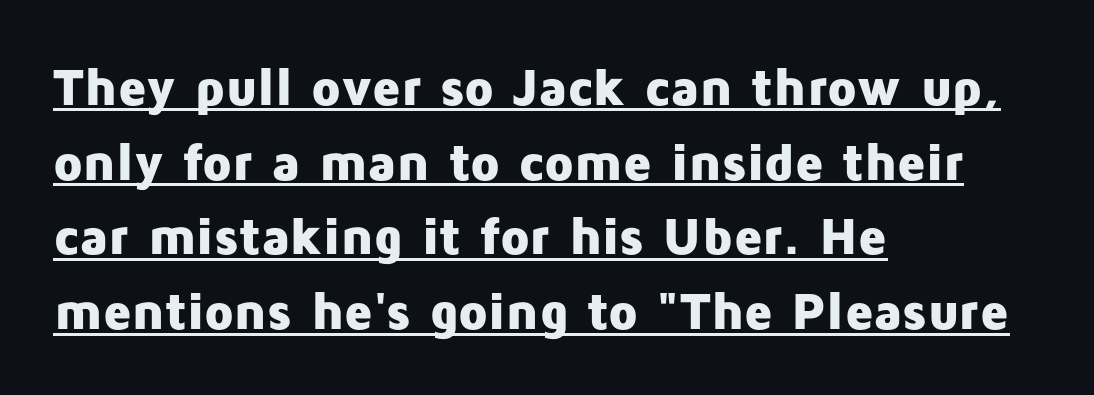
Compared with undecorated copy, this sample adds a rule below the words. A typesetter would mark this as roman, not italic. These words are printed bold, with thick strokes throughout. A student would call this left alignment; a typographer would say flush left, rag right.
